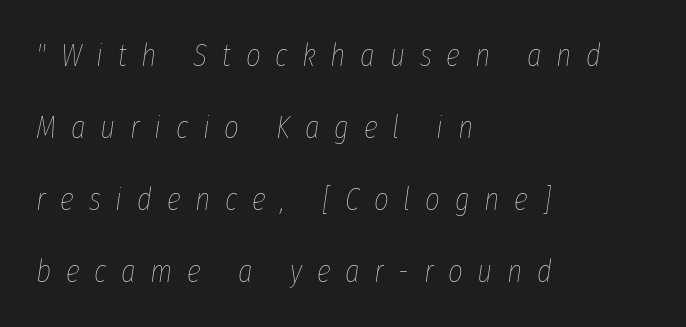
{"italic": "yes", "lean": "right", "slant_degrees": 8, "bold": "no", "weight": "thin", "width": "condensed", "stroke_contrast": "low", "x_height": "medium", "monospaced": "no", "underline": "no", "align": "left", "line_spacing": "loose", "line_spacing_ratio": 2.25, "letter_spacing": "wide", "letter_spacing_em": 0.46, "glyph_px": 32}
